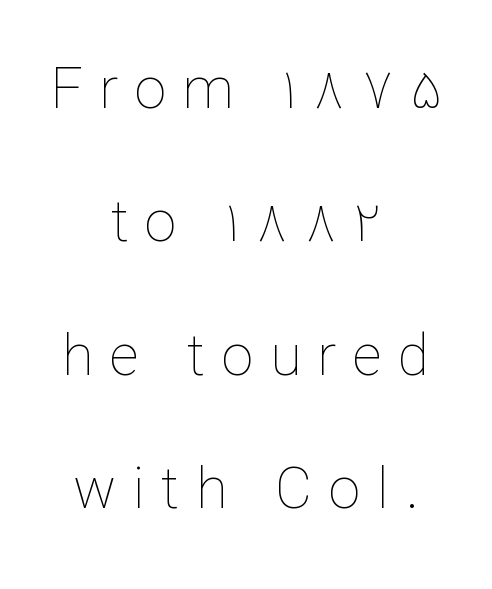
Q: Is the text bold? A: No.
Q: Is the text italic (slanted)? A: No, it is upright.
Q: Is the text underlined? A: No.
Q: How is the paragraph aligned? A: Centered.
Q: Is the spacing between letters normal or unusually wide? A: Unusually wide.
Q: Is the spacing between lines tight, normal or loose? A: Loose.
Q: Width (condensed, normal, or wide)? A: Normal.
Q: Stroke contrast? A: Low.
Q: x-height? A: Medium.
Q: Monospaced? A: No.
